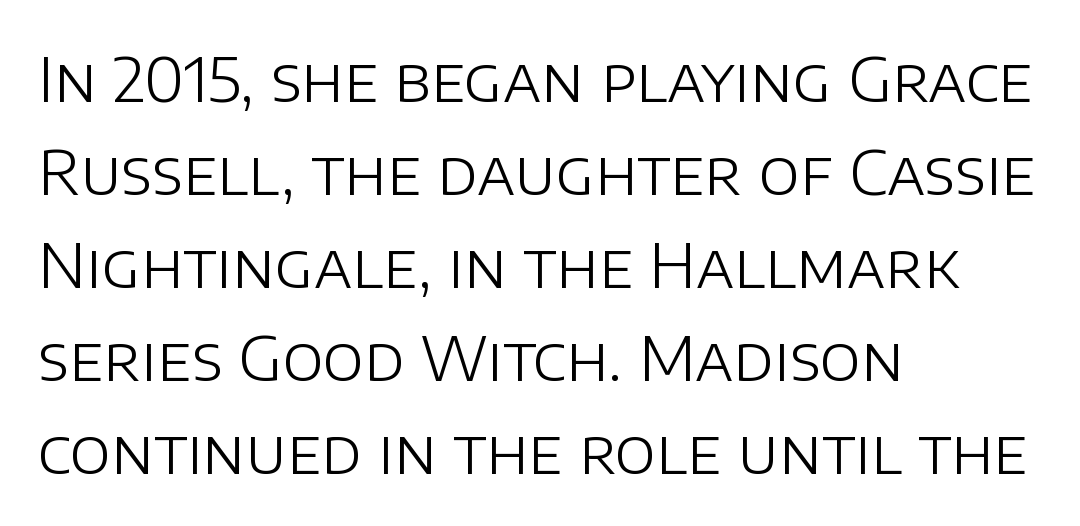
The image shows 62 px light sans-serif type, upright; set left-aligned, normal line spacing (1.5x), normal letter spacing, not underlined; low stroke contrast and a large x-height.
